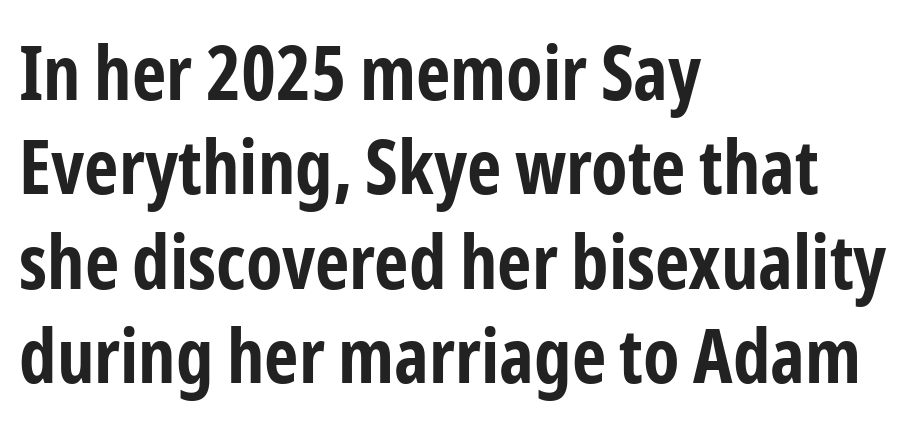
As a designer I'd log this as weight 700, bold. A roman cut, with each character standing at attention. Looks like regular typesetting: each glyph gets only the width it needs. Compared with typical paragraphs, the rows here are spaced about the same.
